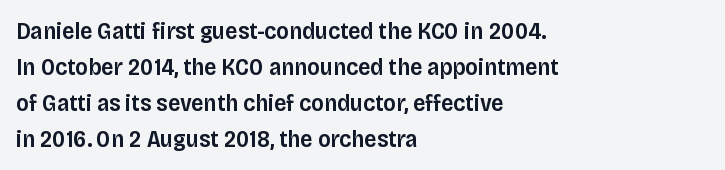
{"italic": "no", "bold": "semi", "underline": "no", "align": "left", "line_spacing": "normal", "line_spacing_ratio": 1.5, "letter_spacing": "normal", "letter_spacing_em": 0.0, "glyph_px": 24}
